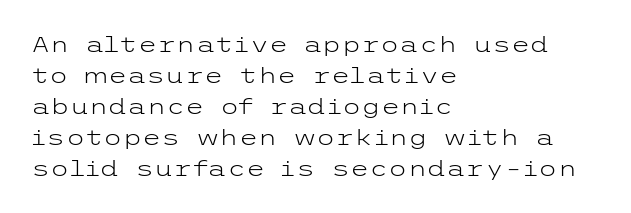
The image shows 22 px text type, upright; set left-aligned, normal line spacing (1.41x), normal letter spacing, not underlined.
